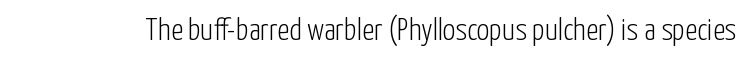
Here the designer chose a conventional face with non-uniform glyph widths. Serif or sans? Sans — the stroke terminals are bare. The lettering holds an erect, upright posture throughout. A quiet, ordinary-to-light weight characterises the typeface. The gaps between neighbouring characters are ordinary and unremarkable.
